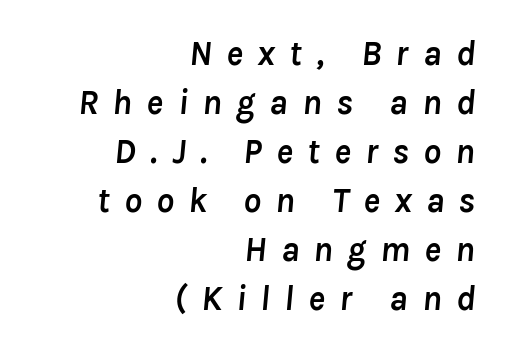
You can tell it's italic because the verticals aren't actually vertical. Words float on clear page, feet unadorned. Tracking value appears strongly positive — letters spread wide. Character widths vary here, with narrow letters taking less room than wide ones. Look at the stroke-to-counter ratio: heavy, a bold.
